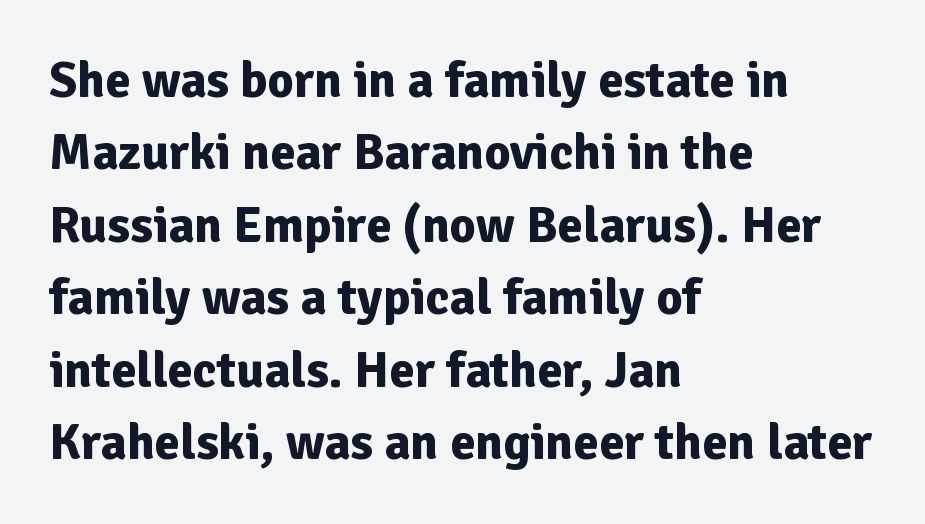
Q: Is the text bold? A: Yes.
Q: Is the text italic (slanted)? A: No, it is upright.
Q: Is the typeface a serif or a sans-serif typeface? A: Sans-serif.
Q: Is the text underlined? A: No.
Q: How is the paragraph aligned? A: Left-aligned.
Q: Is the spacing between letters normal or unusually wide? A: Normal.
Q: Is the spacing between lines tight, normal or loose? A: Normal.
Q: Width (condensed, normal, or wide)? A: Normal.
Q: Stroke contrast? A: Low.
Q: x-height? A: Medium.
Q: Monospaced? A: No.
